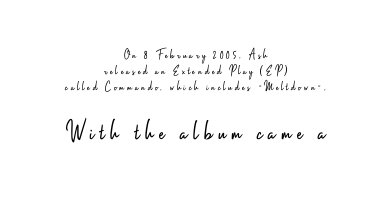
Larger block? The one below; the one above is distinctly smaller. Does the copy run flush right? No — it is centered line by line. Check under the words: just untouched page.
